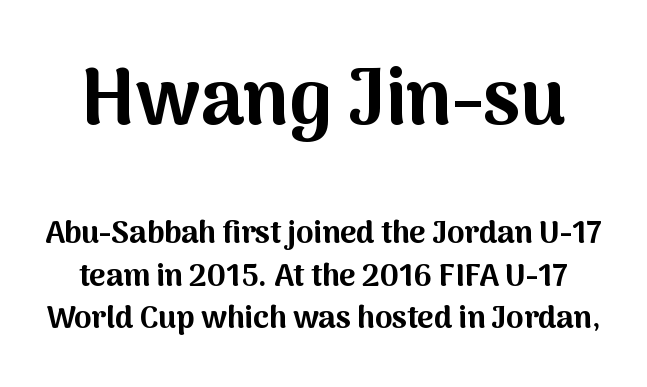
The image shows 78 px bold sans-serif type, upright; set normal line spacing (1.37x), normal letter spacing, not underlined; the first (top) block is 2.52x larger; medium stroke contrast and a medium x-height.
